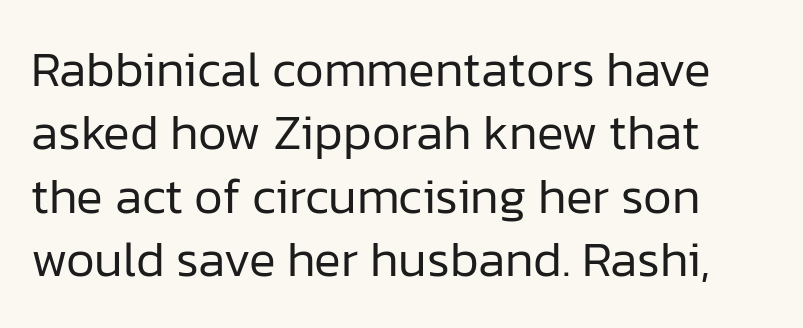
Q: Is the text bold? A: No.
Q: Is the text italic (slanted)? A: No, it is upright.
Q: Is the typeface a serif or a sans-serif typeface? A: Sans-serif.
Q: Is the text underlined? A: No.
Q: Is the spacing between letters normal or unusually wide? A: Normal.
Q: Is the spacing between lines tight, normal or loose? A: Normal.
Q: Width (condensed, normal, or wide)? A: Normal.
Q: Stroke contrast? A: Low.
Q: x-height? A: Medium.
Q: Monospaced? A: No.
